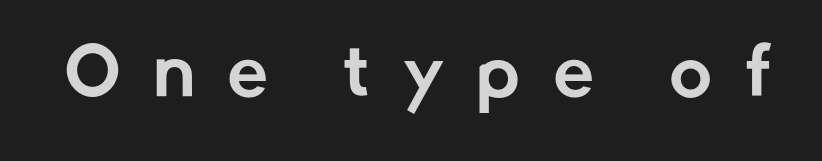
Any mark beneath the type? The region is blank. The text was rendered using a sans face with plain stroke endings. Quick note: not italic, upright. Proportional: the letters do not fall into vertical columns. Letter spacing: wide.
